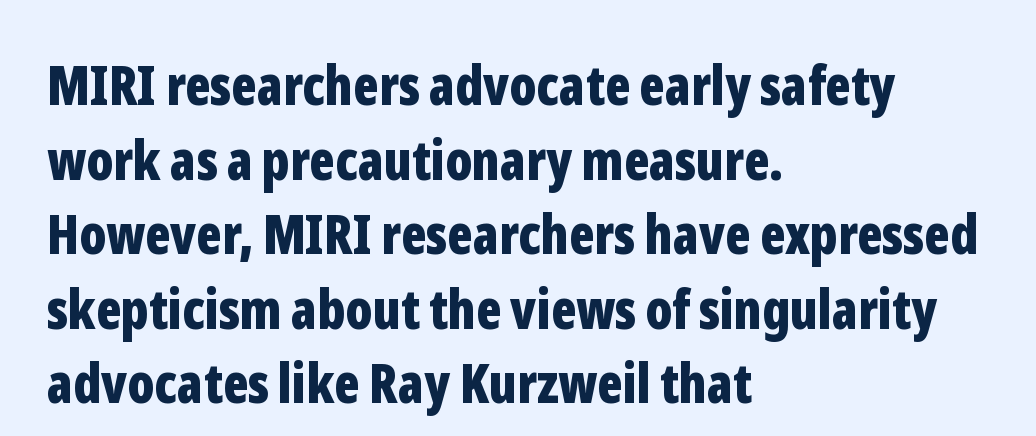
Q: Is the text bold? A: Yes.
Q: Is the text italic (slanted)? A: No, it is upright.
Q: Is the typeface a serif or a sans-serif typeface? A: Sans-serif.
Q: Is the text underlined? A: No.
Q: How is the paragraph aligned? A: Left-aligned.
Q: Is the spacing between letters normal or unusually wide? A: Normal.
Q: Is the spacing between lines tight, normal or loose? A: Normal.
Q: Width (condensed, normal, or wide)? A: Condensed.
Q: Stroke contrast? A: Low.
Q: x-height? A: Medium.
Q: Monospaced? A: No.
